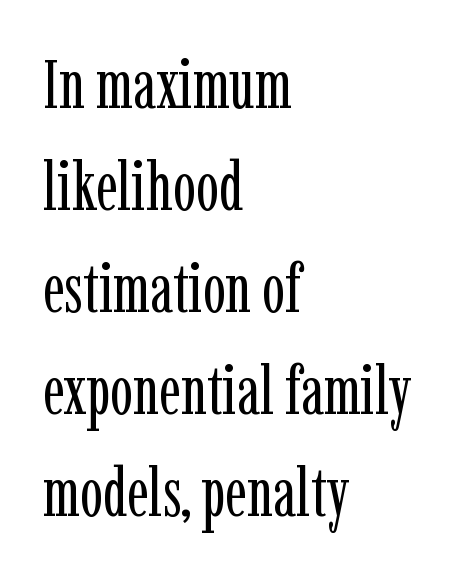
The image shows 68 px regular-weight, condensed serif type, upright; set left-aligned, normal line spacing (1.5x), normal letter spacing, not underlined; low stroke contrast and a medium x-height.
